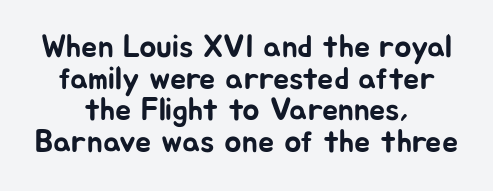
{"serif": "no", "italic": "no", "width": "normal", "stroke_contrast": "low", "x_height": "medium", "monospaced": "no", "underline": "no", "align": "center", "line_spacing": "tight", "line_spacing_ratio": 0.99, "letter_spacing": "normal", "letter_spacing_em": 0.0, "glyph_px": 32}
